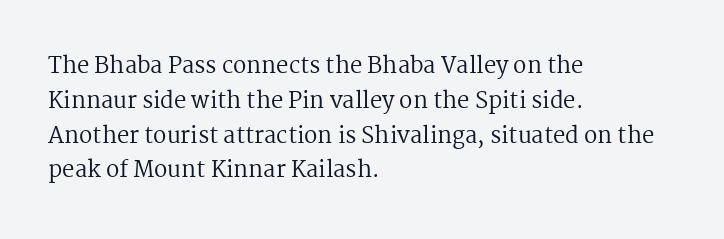
Q: Is the text bold? A: No.
Q: Is the text italic (slanted)? A: No, it is upright.
Q: Is the text underlined? A: No.
Q: How is the paragraph aligned? A: Left-aligned.
Q: Is the spacing between letters normal or unusually wide? A: Normal.
Q: Is the spacing between lines tight, normal or loose? A: Normal.
